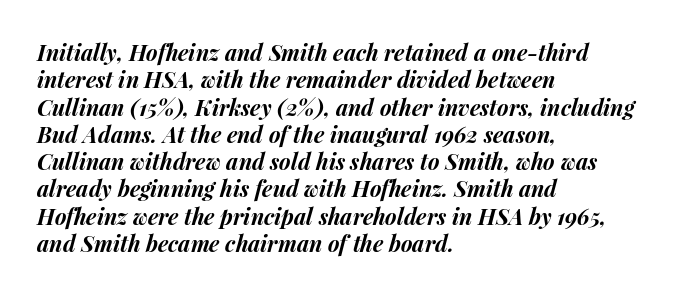
The image shows 22 px bold type, italic (leaning right); set left-aligned, line spacing 1.24x, normal letter spacing, not underlined.
